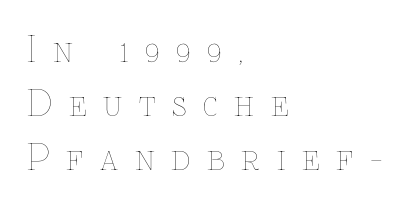
On a weight scale, this lands at 450 or below. The face used here is rendered with a markedly widened letterfit. The face used here is proportionally spaced, like ordinary book or web type. Successive baselines arrive at the customary interval. Honestly, there is no underline to notice here at all.
